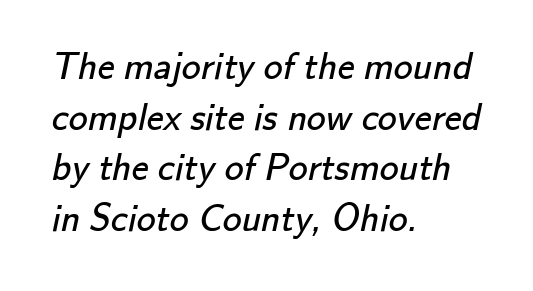
The image shows 38 px regular-weight sans-serif type; set left-aligned, normal line spacing (1.33x), normal letter spacing, not underlined; low stroke contrast and a small x-height.
